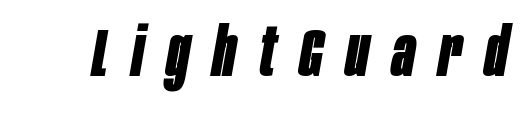
{"italic": "yes", "lean": "right", "slant_degrees": 10, "bold": "yes", "weight": "bold", "width": "condensed", "stroke_contrast": "low", "x_height": "large", "monospaced": "no", "underline": "no", "letter_spacing": "wide", "letter_spacing_em": 0.35, "glyph_px": 67}
